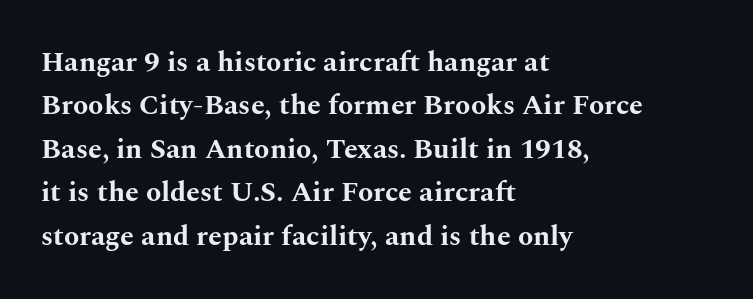
The block of text has a typical density, with ordinary space between rows. These lines are rendered in a variable-pitch font. Tracking here is standard; glyphs follow each other at the usual distance. Letterform terminals end in serifs throughout the passage. The space directly below the letters is spotless. Posture: straight, roman, zero tilt.
